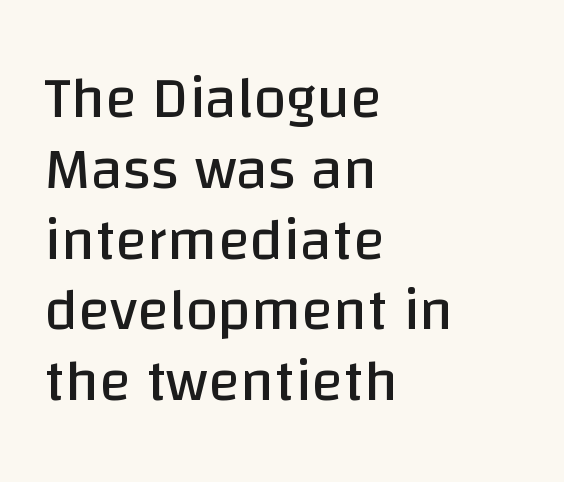
{"serif": "no", "italic": "no", "bold": "no", "weight": "regular", "width": "normal", "stroke_contrast": "low", "x_height": "large", "monospaced": "no", "underline": "no", "align": "left", "line_spacing_ratio": 1.2, "letter_spacing": "normal", "letter_spacing_em": 0.0, "glyph_px": 59}
